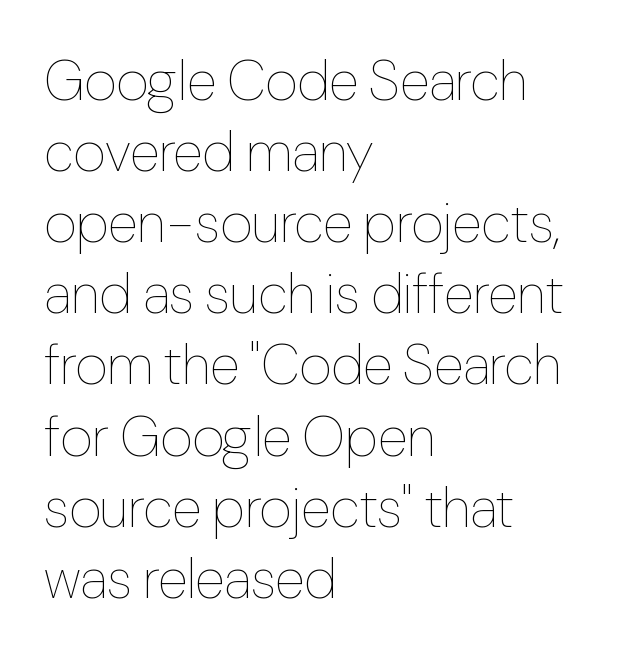
{"italic": "no", "bold": "no", "weight": "thin", "width": "condensed", "stroke_contrast": "low", "x_height": "medium", "monospaced": "no", "underline": "no", "align": "left", "line_spacing": "normal", "line_spacing_ratio": 1.27, "letter_spacing": "normal", "letter_spacing_em": 0.0, "glyph_px": 56}
